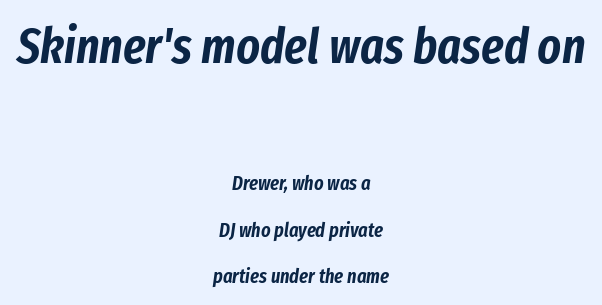
A typesetter would call this proportional, since set widths differ per character. The lines in this sample share a center point and differ in where they start and stop. This rendering leaves character spacing at its baseline value. Only glyphs here, with clear space below each row. The text carries the slant typical of an italic or oblique font. Look at the glyph heights: the upper group is clearly the bigger setting.
